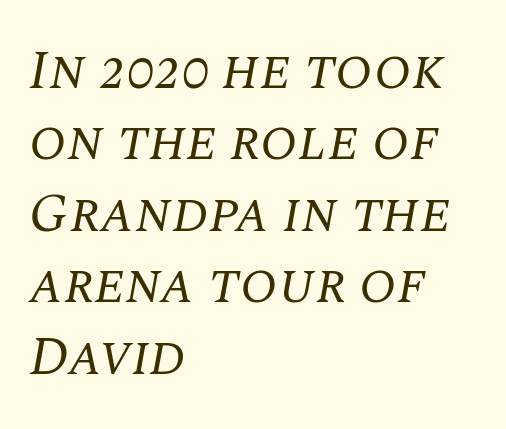
Q: Is the text bold? A: No.
Q: Is the text italic (slanted)? A: Yes, it leans right by about 10 degrees.
Q: Is the typeface a serif or a sans-serif typeface? A: Serif.
Q: Is the text underlined? A: No.
Q: How is the paragraph aligned? A: Left-aligned.
Q: Is the spacing between letters normal or unusually wide? A: Normal.
Q: Is the spacing between lines tight, normal or loose? A: Normal.
Q: Width (condensed, normal, or wide)? A: Normal.
Q: Stroke contrast? A: Medium.
Q: x-height? A: Large.
Q: Monospaced? A: No.
